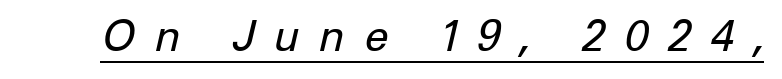
The passage shown is underscored from start to finish. In terms of posture, this sample is oblique. Does extra space separate the letters? Yes, quite a lot of it. Caption: face not bold, strokes unweighted. This sample has the flowing, uneven cadence of proportional lettering.
